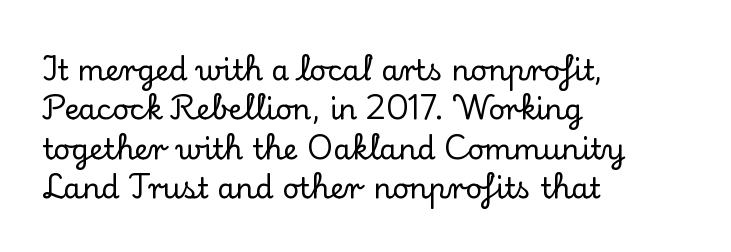
{"serif": "yes", "italic": "no", "width": "normal", "stroke_contrast": "low", "x_height": "small", "monospaced": "no", "underline": "no", "align": "left", "line_spacing": "normal", "line_spacing_ratio": 1.36, "letter_spacing": "normal", "letter_spacing_em": 0.0, "glyph_px": 29}
